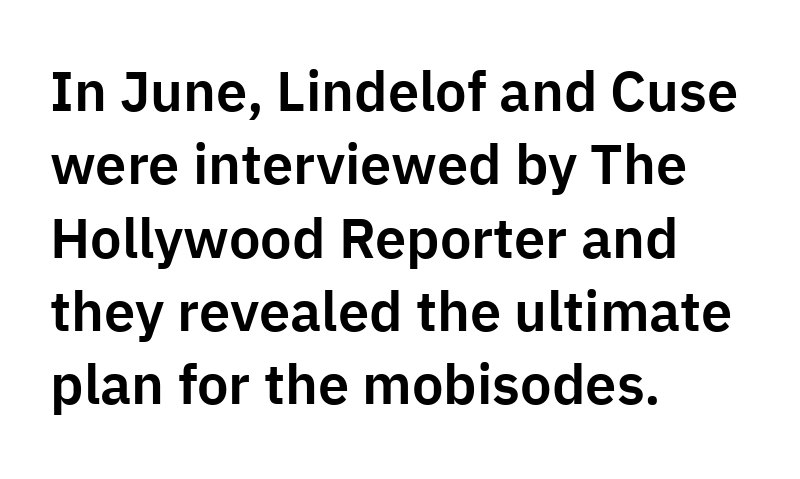
Left-aligned paragraph, ragged on the right. Quick note: interline space is typical. How are the letters spaced? Ordinarily, with no added tracking. Here the designer chose a conventional face with non-uniform glyph widths. Are there feet on the stems? There aren't — it's a sans.
